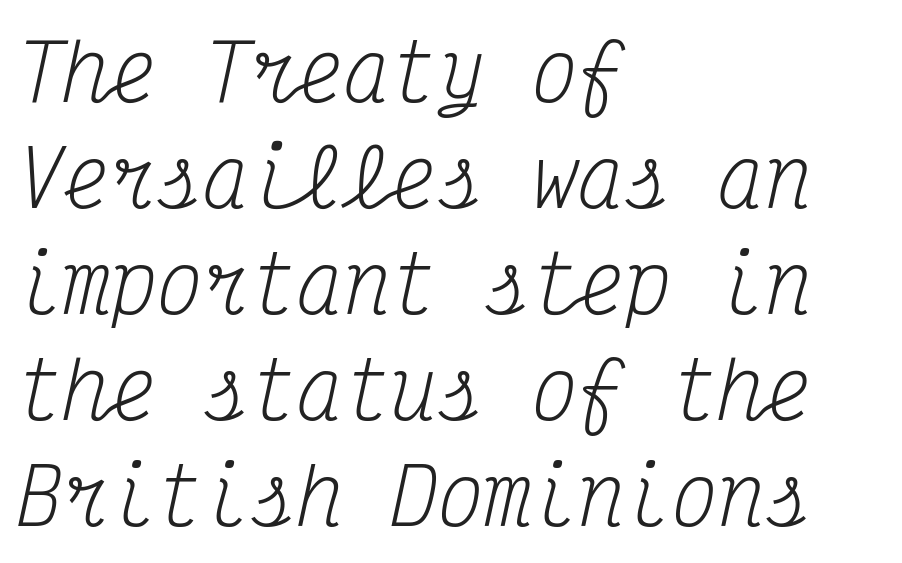
The image shows 78 px regular-weight, condensed serif type, italic (leaning right), monospaced; set left-aligned, normal line spacing (1.36x), normal letter spacing, not underlined; medium stroke contrast and a medium x-height.
